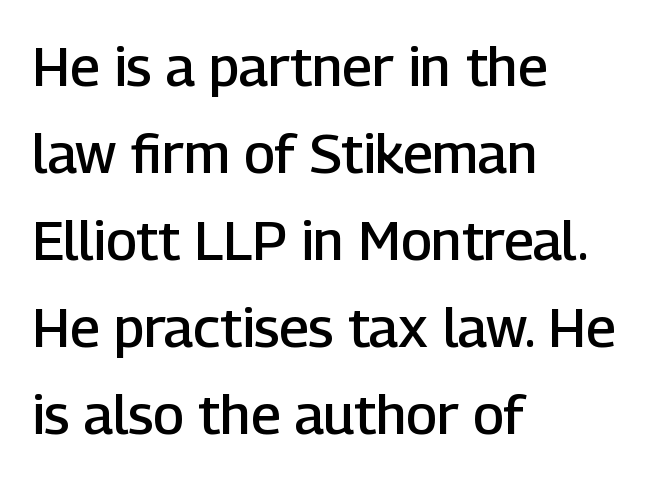
The image shows 55 px semibold sans-serif type, upright; set left-aligned, normal line spacing (1.58x), normal letter spacing, not underlined; low stroke contrast and a medium x-height.
